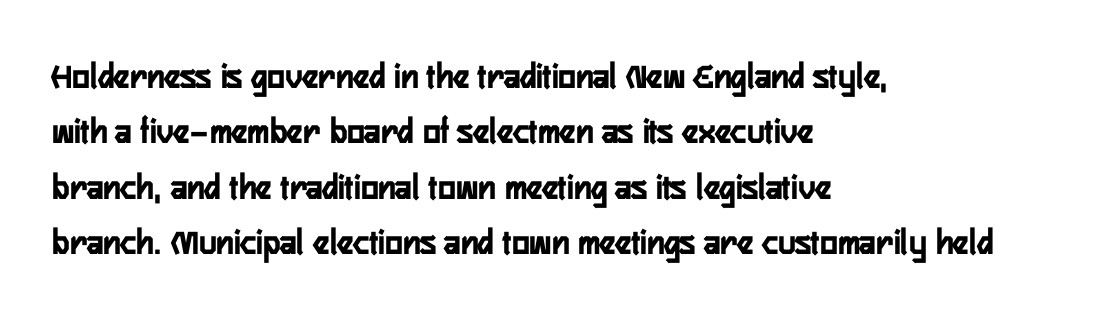
The image shows 37 px condensed sans-serif type, upright; set left-aligned, normal line spacing (1.5x), normal letter spacing, not underlined; low stroke contrast and a medium x-height.
